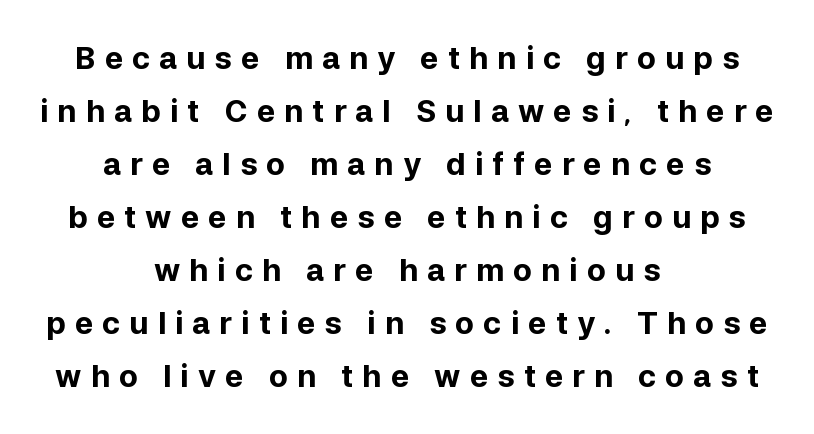
Q: Is the text bold? A: Yes.
Q: Is the text italic (slanted)? A: No, it is upright.
Q: Is the typeface a serif or a sans-serif typeface? A: Sans-serif.
Q: Is the text underlined? A: No.
Q: How is the paragraph aligned? A: Centered.
Q: Is the spacing between letters normal or unusually wide? A: Unusually wide.
Q: Width (condensed, normal, or wide)? A: Normal.
Q: Stroke contrast? A: Low.
Q: x-height? A: Medium.
Q: Monospaced? A: No.
